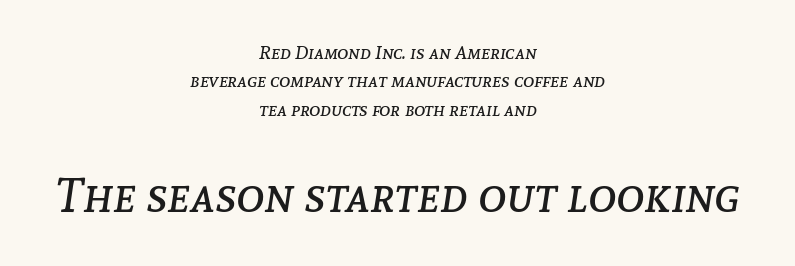
{"italic": "yes", "lean": "right", "slant_degrees": 8, "bold": "no", "weight": "regular", "width": "normal", "stroke_contrast": "low", "x_height": "medium", "monospaced": "no", "underline": "no", "align": "center", "line_spacing": "normal", "line_spacing_ratio": 1.49, "letter_spacing": "normal", "letter_spacing_em": 0.0, "larger_block": "second", "size_ratio": 2.53, "glyph_px": 48}
